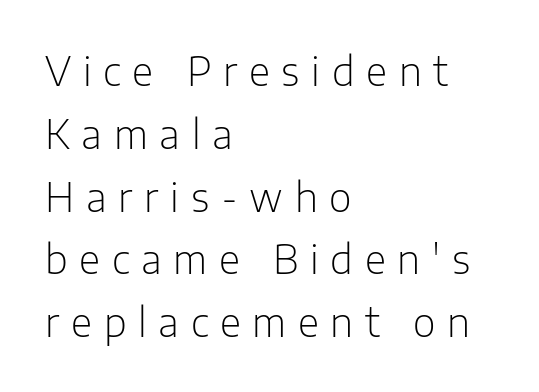
Looks like regular typesetting: each glyph gets only the width it needs. Counters stay open thanks to moderate or lighter strokes. Is there much room between lines? A standard amount, neither cramped nor airy. Examine the stroke ends and you'll find no serifs. The passage shown has open, widely tracked lettering throughout. A clean baseline with only descenders dipping below it.
